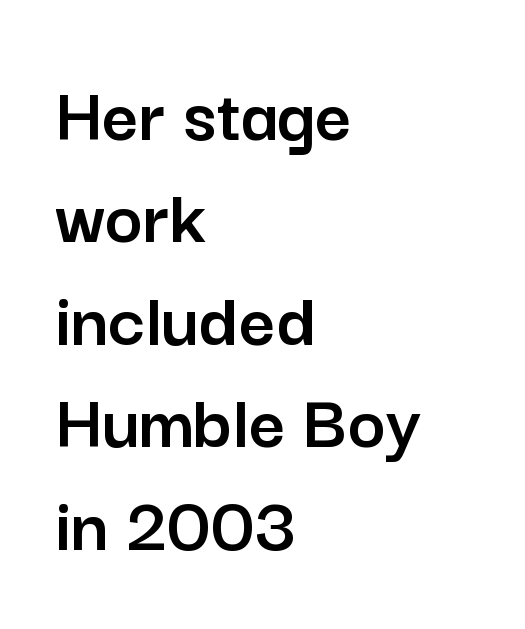
{"serif": "no", "italic": "no", "width": "normal", "stroke_contrast": "low", "x_height": "medium", "monospaced": "no", "underline": "no", "align": "left", "line_spacing": "normal", "line_spacing_ratio": 1.28, "letter_spacing": "normal", "letter_spacing_em": 0.0, "glyph_px": 80}
